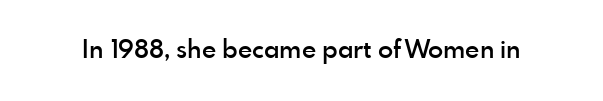
{"italic": "no", "bold": "semi", "underline": "no", "letter_spacing": "normal", "letter_spacing_em": 0.0, "glyph_px": 25}
